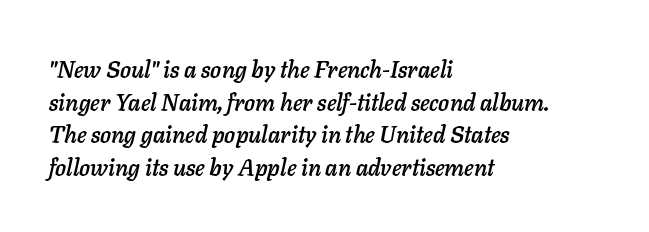
The image shows 23 px text type, italic (leaning right); set left-aligned, normal line spacing (1.42x), normal letter spacing, not underlined.
